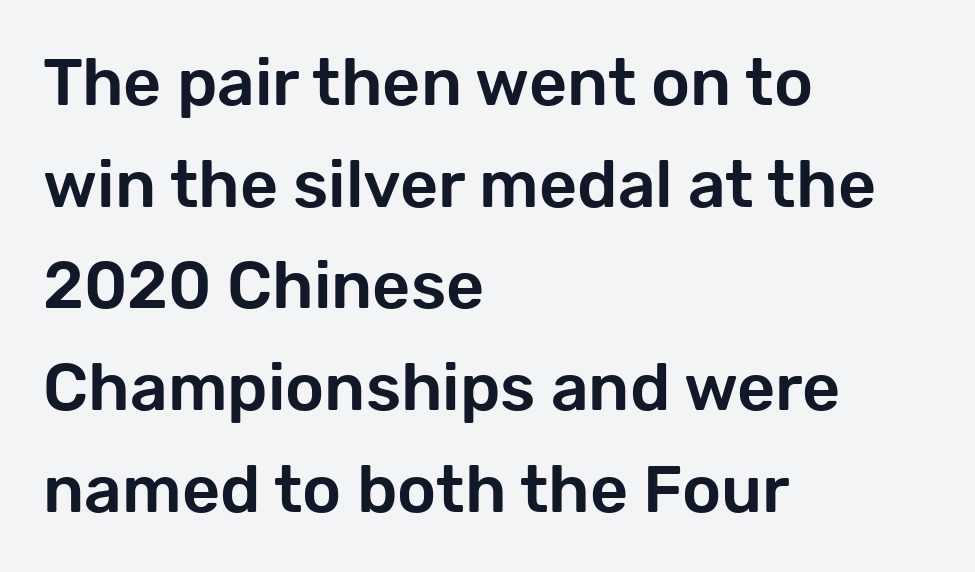
{"serif": "no", "italic": "no", "width": "normal", "stroke_contrast": "low", "x_height": "medium", "monospaced": "no", "underline": "no", "align": "left", "line_spacing": "normal", "line_spacing_ratio": 1.54, "letter_spacing": "normal", "letter_spacing_em": 0.0, "glyph_px": 66}
